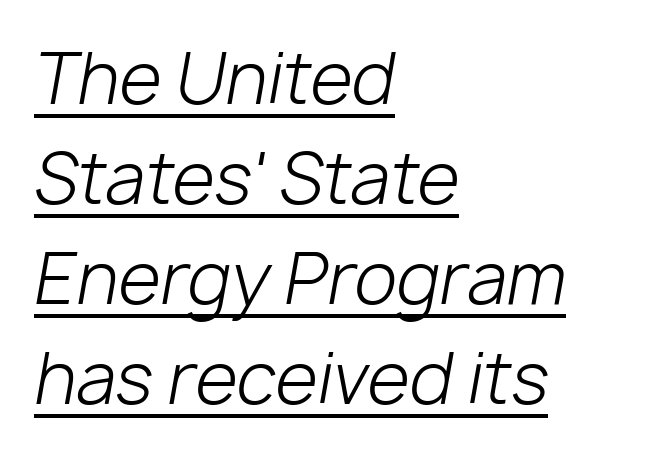
The image shows 69 px light type, italic (leaning right); set left-aligned, normal line spacing (1.45x), normal letter spacing, underlined; low stroke contrast and a medium x-height.
